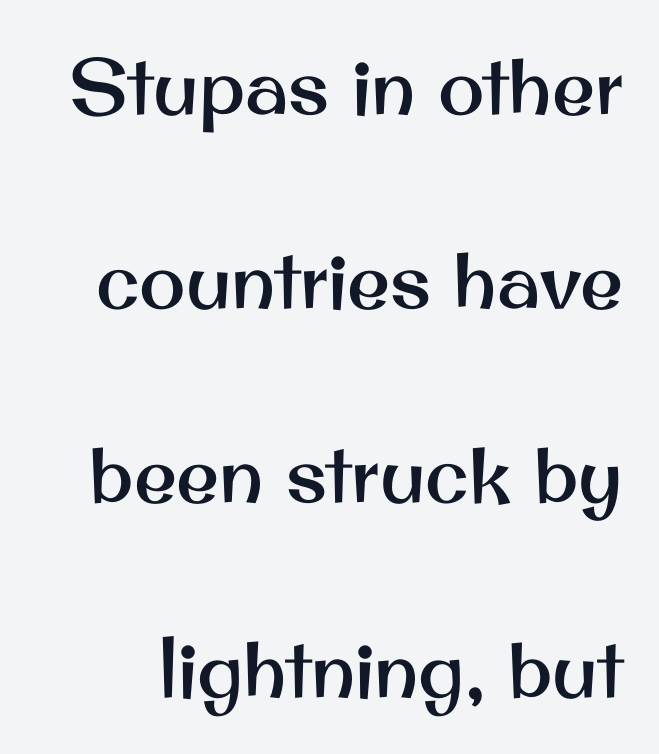
{"serif": "no", "italic": "no", "width": "normal", "stroke_contrast": "medium", "x_height": "small", "monospaced": "no", "underline": "no", "line_spacing": "loose", "line_spacing_ratio": 2.49, "letter_spacing": "normal", "letter_spacing_em": 0.0, "glyph_px": 78}
